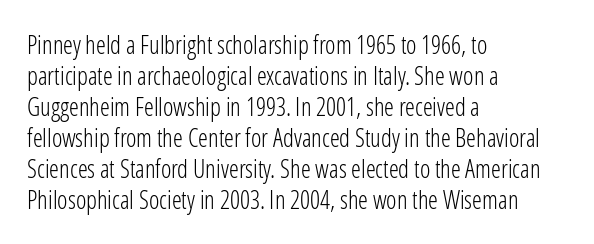
{"italic": "no", "bold": "no", "underline": "no", "align": "left", "line_spacing_ratio": 1.24, "letter_spacing": "normal", "letter_spacing_em": 0.0, "glyph_px": 25}
